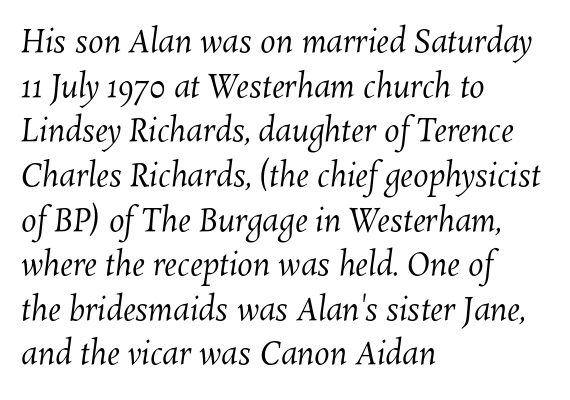
Each new line begins a customary step beneath the previous one. Caption: face not bold, strokes unweighted. Each line starts at the same left margin while the right side varies. Glance below the letters and you will spot only blank space. You could not count columns in this text — the font is proportionally spaced. Glyph-to-glyph distance matches everyday printed text.
